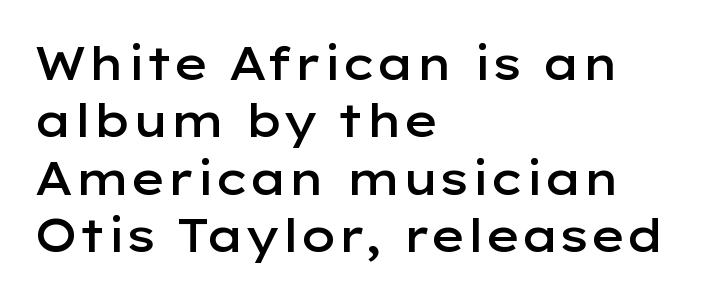
The image shows 46 px semibold, wide sans-serif type, upright; set left-aligned, normal line spacing (1.25x), normal letter spacing, not underlined; low stroke contrast and a medium x-height.
